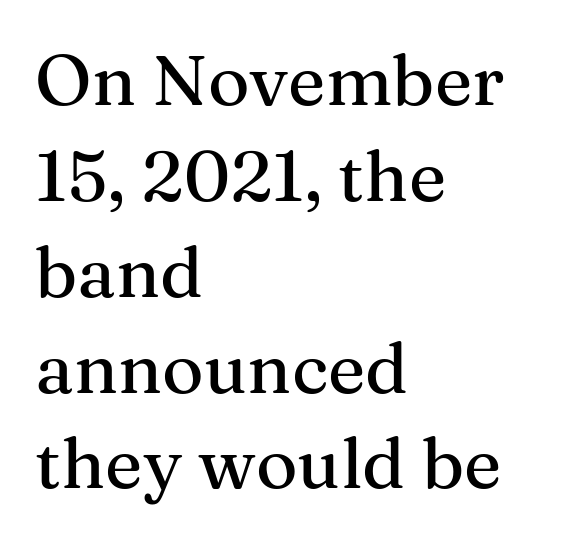
Q: Is the text italic (slanted)? A: No, it is upright.
Q: Is the typeface a serif or a sans-serif typeface? A: Serif.
Q: Is the text underlined? A: No.
Q: How is the paragraph aligned? A: Left-aligned.
Q: Is the spacing between letters normal or unusually wide? A: Normal.
Q: Is the spacing between lines tight, normal or loose? A: Normal.
Q: Width (condensed, normal, or wide)? A: Normal.
Q: Stroke contrast? A: Medium.
Q: x-height? A: Medium.
Q: Monospaced? A: No.
